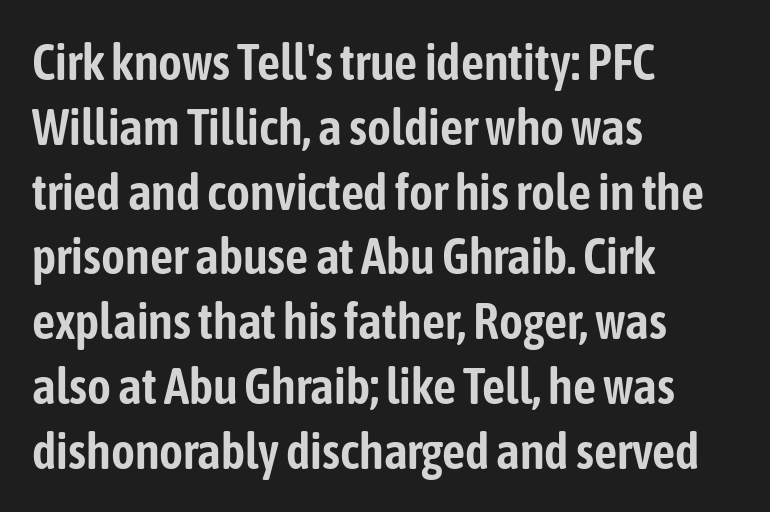
The line texture is even and compact thanks to regular tracking. Upright lettering throughout. Plain, unruled lines of type. Type style note: lacks serifs. A typesetter would call this proportional, since set widths differ per character.
